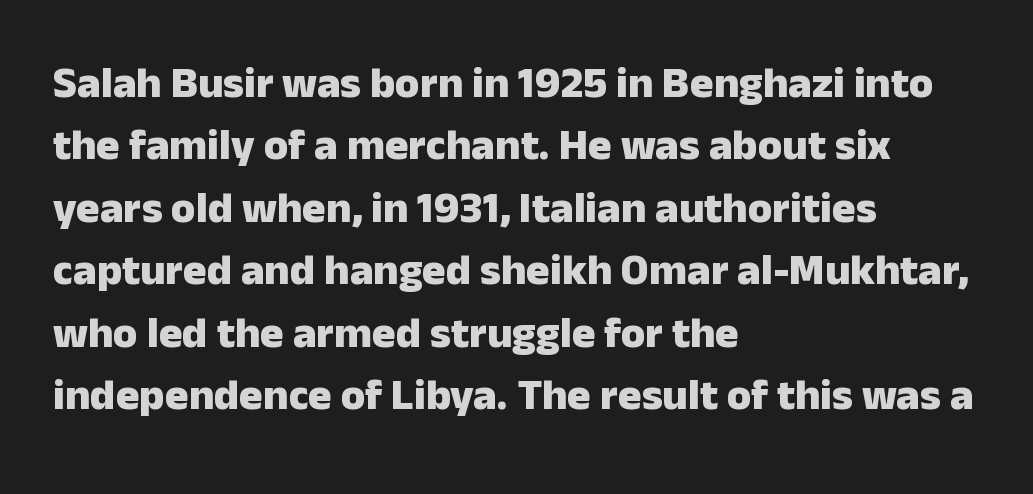
Q: Is the text bold? A: Yes.
Q: Is the text italic (slanted)? A: No, it is upright.
Q: Is the typeface a serif or a sans-serif typeface? A: Sans-serif.
Q: Is the text underlined? A: No.
Q: How is the paragraph aligned? A: Left-aligned.
Q: Is the spacing between letters normal or unusually wide? A: Normal.
Q: Is the spacing between lines tight, normal or loose? A: Normal.
Q: Width (condensed, normal, or wide)? A: Normal.
Q: Stroke contrast? A: Low.
Q: x-height? A: Medium.
Q: Monospaced? A: No.
